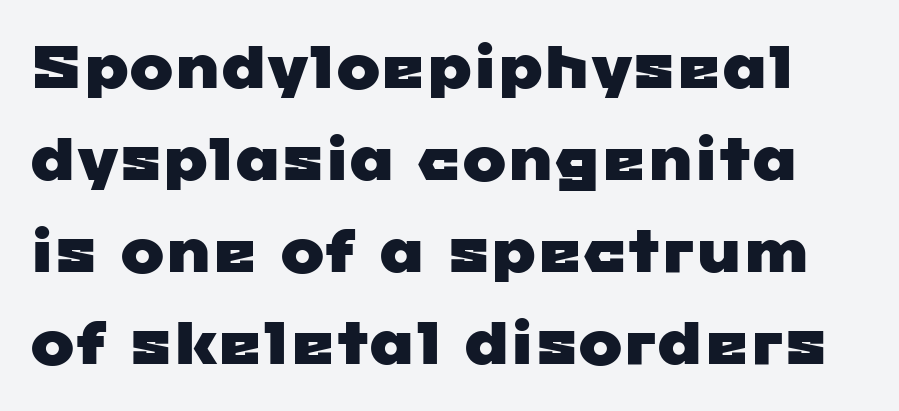
{"serif": "no", "width": "wide", "stroke_contrast": "low", "x_height": "medium", "monospaced": "no", "underline": "no", "line_spacing": "normal", "line_spacing_ratio": 1.56, "letter_spacing": "normal", "letter_spacing_em": 0.0, "glyph_px": 59}
